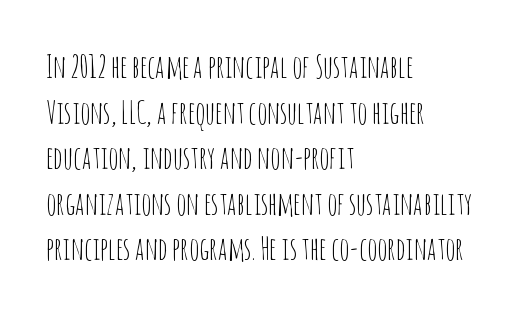
Vertical spacing — default. You can tell from the bare stems that sans-serif type was used. The letters stand straight up with perfectly vertical stems. Reading down the block, your eye returns to a fixed left position each line. The typeface has the unassuming heft of standard copy or less. Looks like regular typesetting: each glyph gets only the width it needs.
